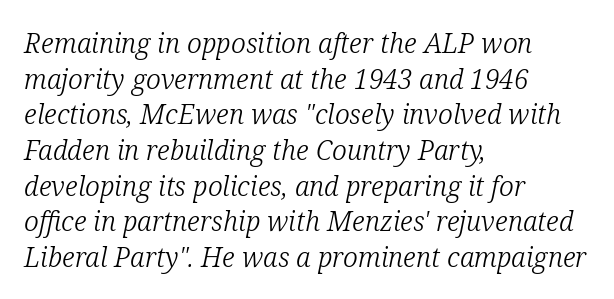
The image shows 27 px text type, italic (leaning right); set left-aligned, normal line spacing (1.32x), normal letter spacing, not underlined.
